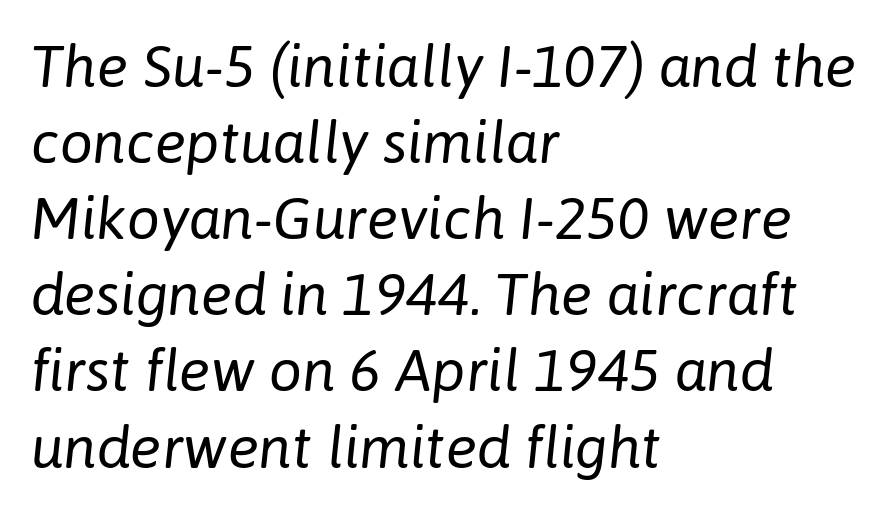
{"italic": "yes", "lean": "right", "slant_degrees": 6, "bold": "no", "weight": "regular", "width": "normal", "stroke_contrast": "low", "x_height": "medium", "monospaced": "no", "underline": "no", "align": "left", "line_spacing": "normal", "line_spacing_ratio": 1.29, "letter_spacing": "normal", "letter_spacing_em": 0.0, "glyph_px": 59}
